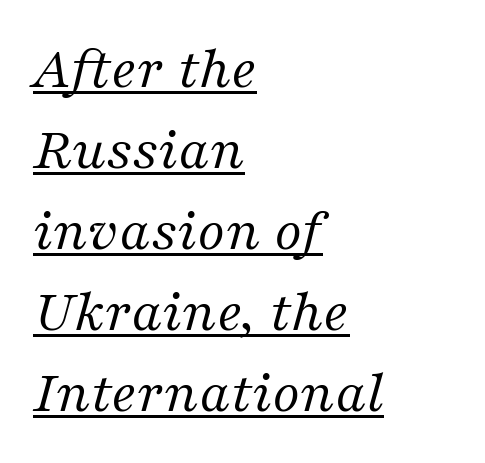
The image shows 60 px regular-weight serif type, italic (leaning right); set left-aligned, normal line spacing (1.35x), normal letter spacing, underlined; medium stroke contrast and a medium x-height.
